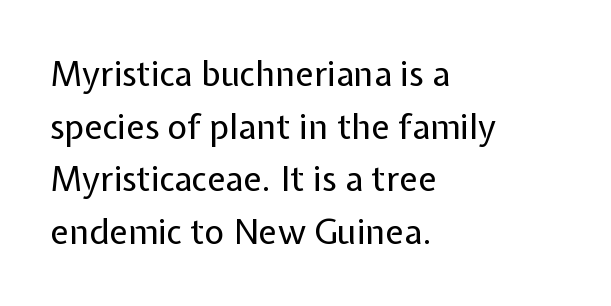
{"serif": "no", "italic": "no", "bold": "no", "weight": "regular", "width": "normal", "stroke_contrast": "low", "x_height": "medium", "monospaced": "no", "underline": "no", "align": "left", "line_spacing": "normal", "line_spacing_ratio": 1.55, "letter_spacing": "normal", "letter_spacing_em": 0.0, "glyph_px": 34}
